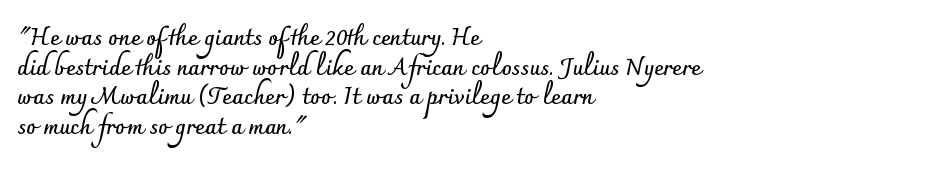
Q: Is the text bold? A: Yes.
Q: Is the text italic (slanted)? A: Yes.
Q: Is the text underlined? A: No.
Q: How is the paragraph aligned? A: Left-aligned.
Q: Is the spacing between letters normal or unusually wide? A: Normal.
Q: Is the spacing between lines tight, normal or loose? A: Normal.
